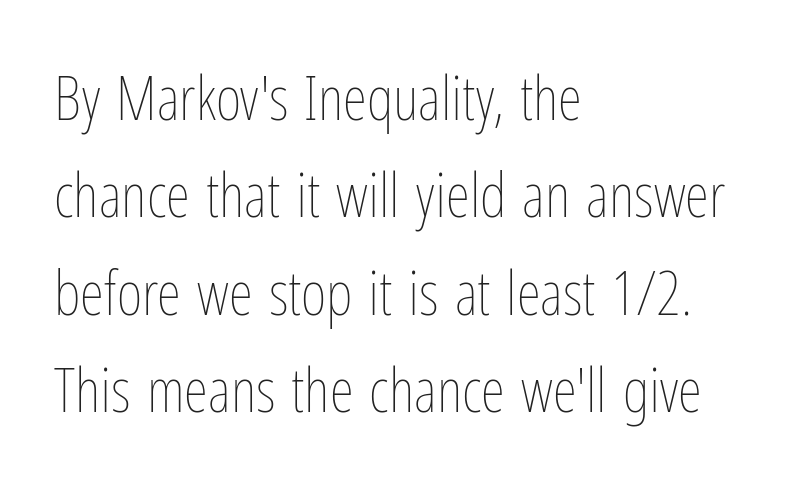
The image shows 62 px thin, condensed type, upright; set left-aligned, normal line spacing (1.57x), normal letter spacing, not underlined; low stroke contrast and a medium x-height.
